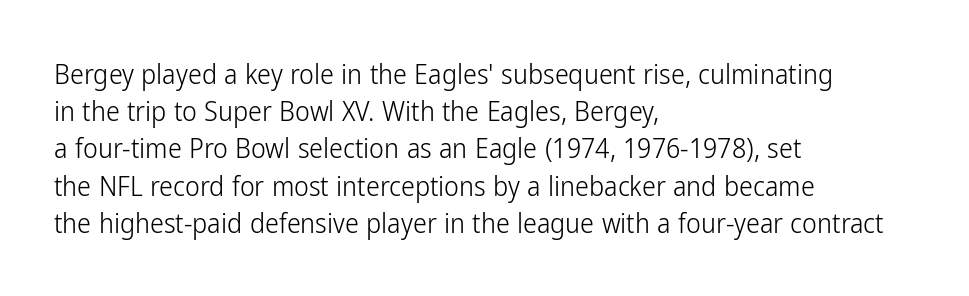
The lettering holds an erect, upright posture throughout. Default kerning and tracking; the words read as compact shapes. No word sits above an underline. Caption: face not bold, strokes unweighted. The leading is moderate, giving the passage an even texture.
